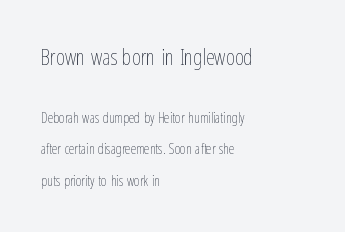
{"italic": "no", "bold": "no", "underline": "no", "align": "left", "line_spacing": "loose", "line_spacing_ratio": 2.24, "letter_spacing": "normal", "letter_spacing_em": 0.0, "larger_block": "first", "size_ratio": 1.57, "glyph_px": 22}
